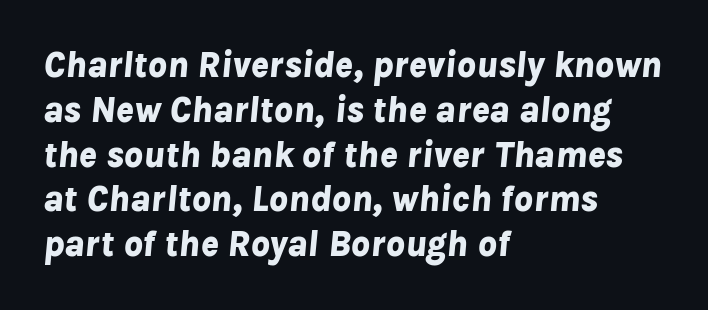
The sample has been set heavy, in full bold. This sample is left-justified, so line endings fall wherever the words run out. Posture: slanted. Do the characters align in a grid? No, the font is proportional.
